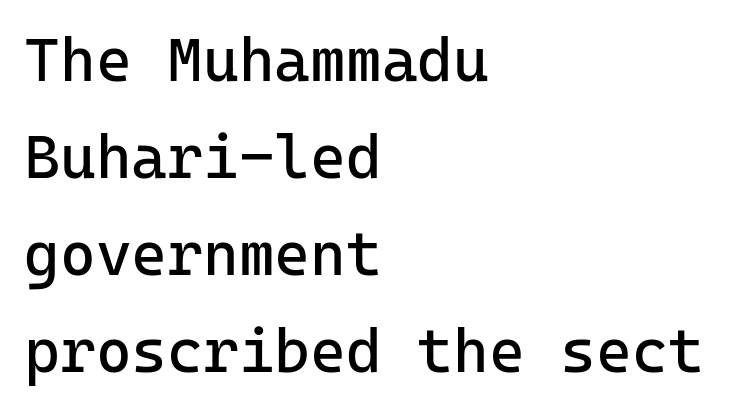
Words float on clear page, feet unadorned. A normal amount of white space separates one row of letters from the next. Is the type heavy? It reads as light-to-regular instead. The axis of the letterforms is exactly vertical.
